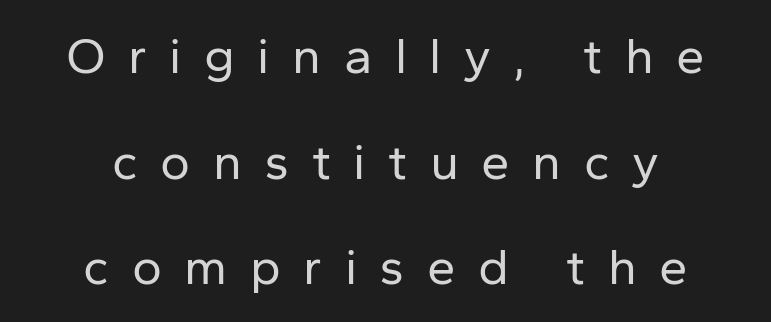
The image shows 51 px regular-weight sans-serif type, upright; set centered, loose line spacing (2.07x), unusually wide letter spacing (+0.44 em), not underlined; low stroke contrast and a medium x-height.
